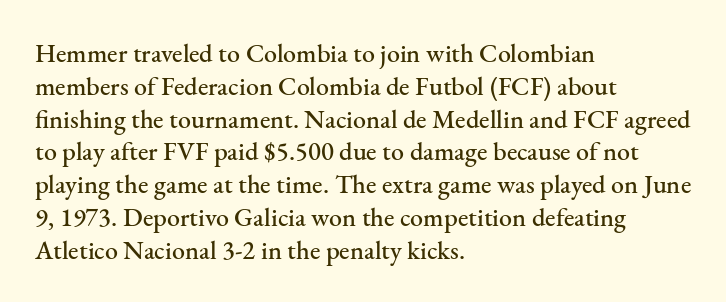
The image shows 26 px text type, upright; set left-aligned, normal line spacing (1.26x), normal letter spacing, not underlined.
